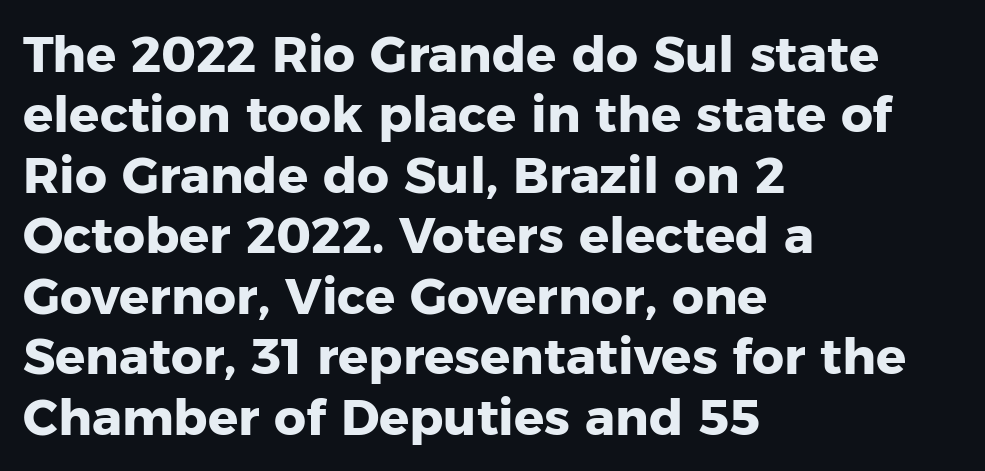
Horizontally, the lines are justified to the leading edge only. In terms of weight, the rendering is a true, heavy bold. The words here are not underlined. Nothing unusual about the tracking: characters are spaced as the font intends. The passage shown is typed in a proportional face where columns would drift. Typographically, this falls in the sans-serif category.
